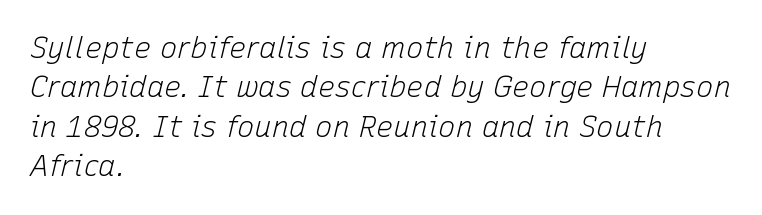
The image shows 29 px light type, italic (leaning right); set left-aligned, normal line spacing (1.36x), normal letter spacing, not underlined; low stroke contrast and a medium x-height.
